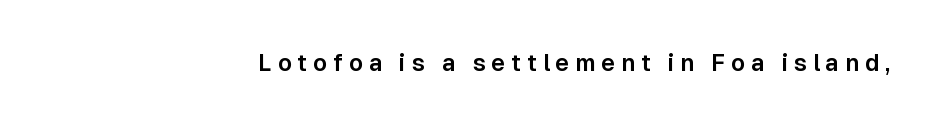
Q: Is the text italic (slanted)? A: No, it is upright.
Q: Is the text underlined? A: No.
Q: How is the paragraph aligned? A: Right-aligned.
Q: Is the spacing between letters normal or unusually wide? A: Unusually wide.
